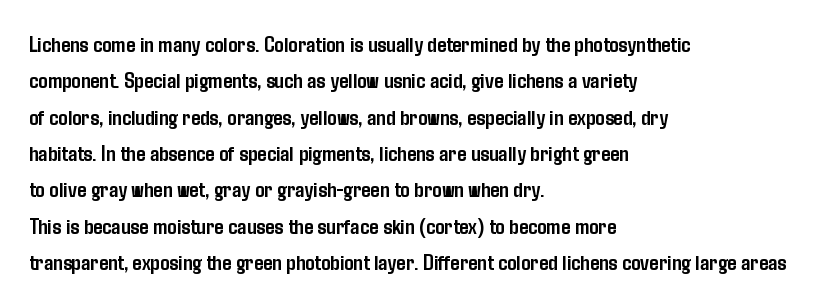
{"italic": "no", "bold": "yes", "underline": "no", "align": "left", "line_spacing": "normal", "line_spacing_ratio": 1.58, "letter_spacing": "normal", "letter_spacing_em": 0.0, "glyph_px": 23}
